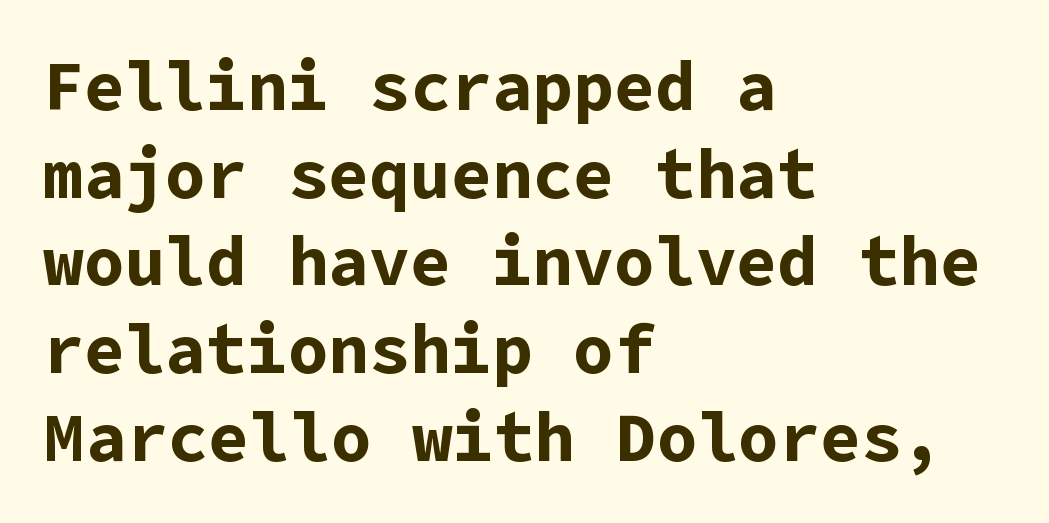
The image shows 68 px bold sans-serif type, upright; set left-aligned, normal line spacing (1.29x), normal letter spacing, not underlined; low stroke contrast and a medium x-height.
